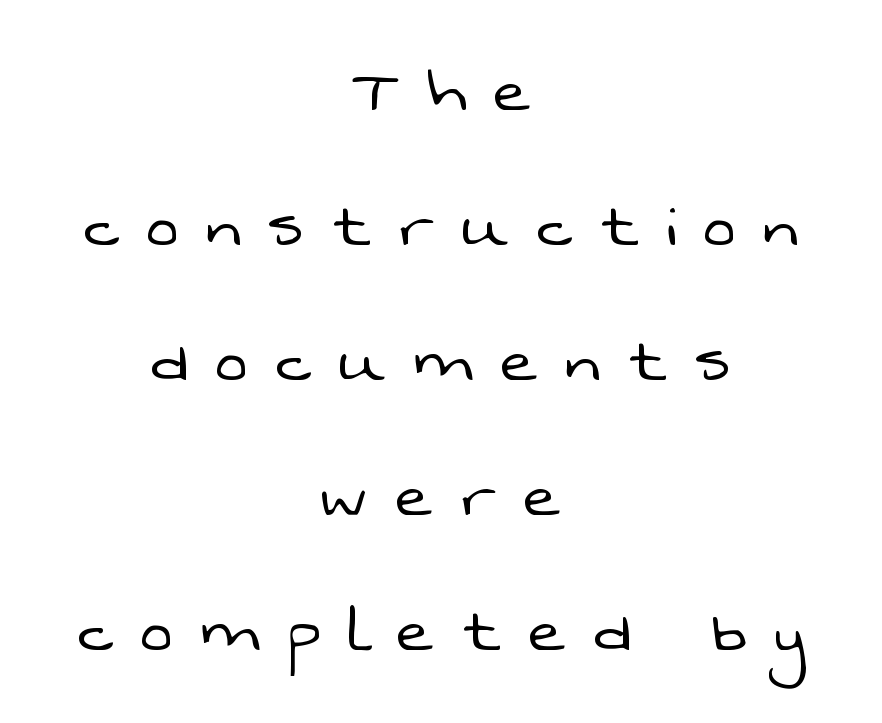
Q: Is the text bold? A: No.
Q: Is the typeface a serif or a sans-serif typeface? A: Sans-serif.
Q: Is the text underlined? A: No.
Q: How is the paragraph aligned? A: Centered.
Q: Is the spacing between letters normal or unusually wide? A: Unusually wide.
Q: Width (condensed, normal, or wide)? A: Normal.
Q: Stroke contrast? A: Low.
Q: x-height? A: Medium.
Q: Monospaced? A: No.
